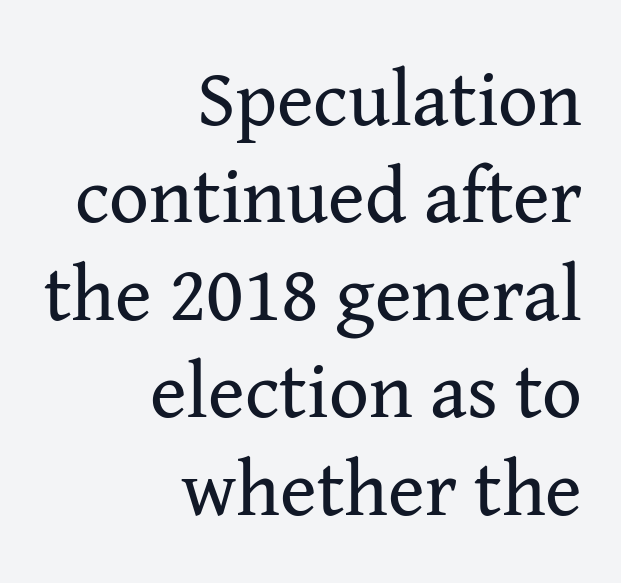
Q: Is the text bold? A: No.
Q: Is the text italic (slanted)? A: No, it is upright.
Q: Is the typeface a serif or a sans-serif typeface? A: Serif.
Q: Is the text underlined? A: No.
Q: How is the paragraph aligned? A: Right-aligned.
Q: Is the spacing between letters normal or unusually wide? A: Normal.
Q: Is the spacing between lines tight, normal or loose? A: Normal.
Q: Width (condensed, normal, or wide)? A: Normal.
Q: Stroke contrast? A: Medium.
Q: x-height? A: Medium.
Q: Monospaced? A: No.
